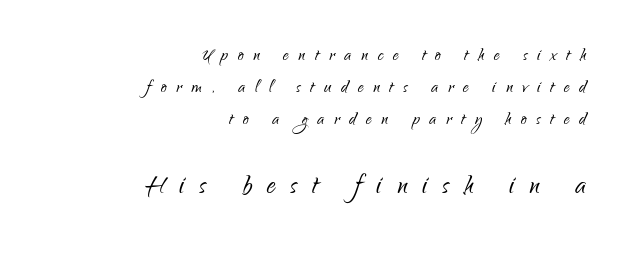
The image shows 35 px light, condensed sans-serif type; set right-aligned, normal line spacing (1.39x), unusually wide letter spacing (+0.42 em), not underlined; the second (bottom) block is 1.52x larger; low stroke contrast and a small x-height.
